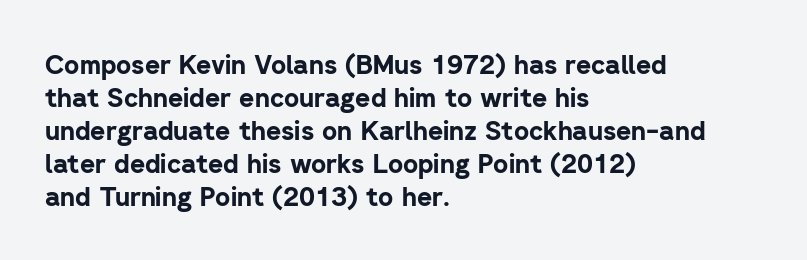
The leading is moderate, giving the passage an even texture. A dark, heavy texture on the line: the type is bold. Descenders hang freely into open space. Letter spacing: default. Notice how the passage keeps a crisp vertical edge on the left only. This is roman type, the default non-slanted kind.
